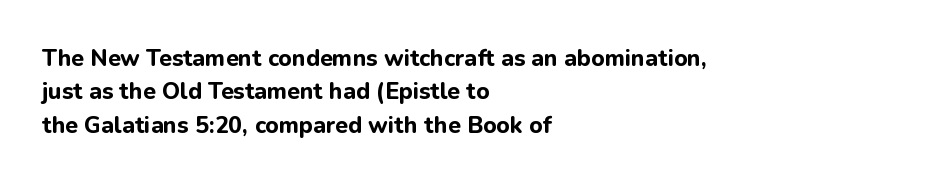
Every letter is thick-stroked: bold, no question. The space directly below the letters is spotless. How would I describe the line gaps? Plain and ordinary. A classic flush-left, rag-right setting is used for this passage. The specimen reads as upright at a glance.
